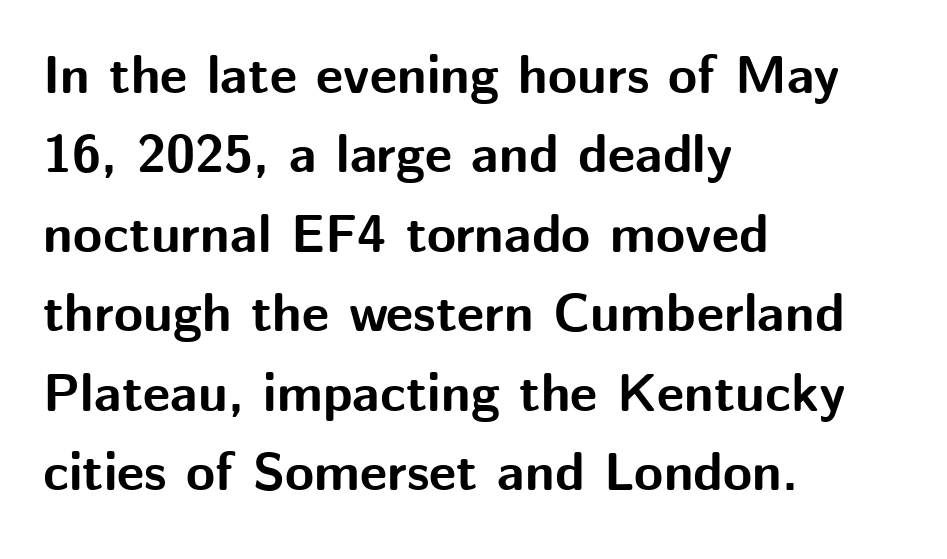
Q: Is the text bold? A: Yes.
Q: Is the text italic (slanted)? A: No, it is upright.
Q: Is the typeface a serif or a sans-serif typeface? A: Sans-serif.
Q: Is the text underlined? A: No.
Q: How is the paragraph aligned? A: Left-aligned.
Q: Is the spacing between letters normal or unusually wide? A: Normal.
Q: Is the spacing between lines tight, normal or loose? A: Normal.
Q: Width (condensed, normal, or wide)? A: Normal.
Q: Stroke contrast? A: Medium.
Q: x-height? A: Medium.
Q: Monospaced? A: No.
